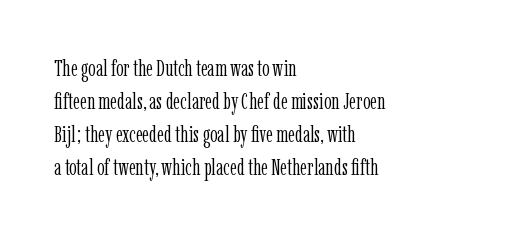
The image shows 23 px text type, upright; set left-aligned, normal line spacing (1.44x), normal letter spacing, not underlined.
